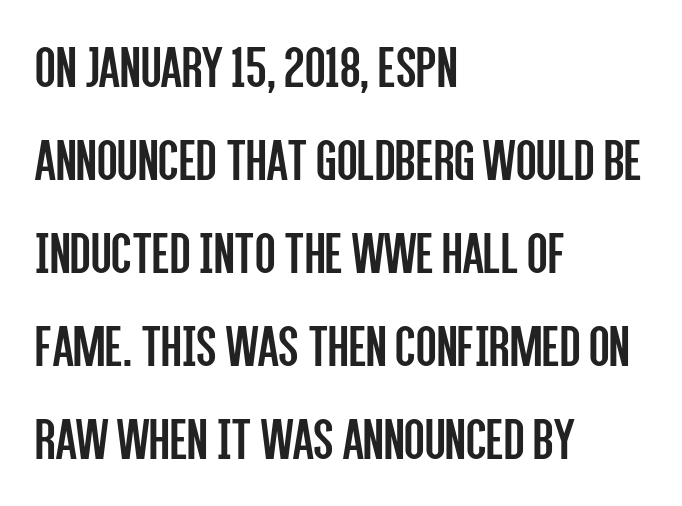
The image shows 60 px regular-weight, condensed sans-serif type, upright; set left-aligned, normal line spacing (1.55x), normal letter spacing, not underlined; low stroke contrast and a large x-height.
